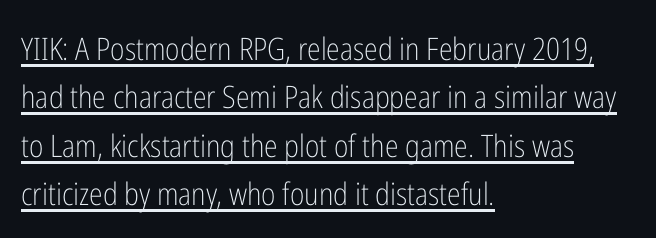
Q: Is the text bold? A: No.
Q: Is the text italic (slanted)? A: No, it is upright.
Q: Is the typeface a serif or a sans-serif typeface? A: Sans-serif.
Q: Is the text underlined? A: Yes.
Q: How is the paragraph aligned? A: Left-aligned.
Q: Is the spacing between letters normal or unusually wide? A: Normal.
Q: Is the spacing between lines tight, normal or loose? A: Normal.
Q: Width (condensed, normal, or wide)? A: Condensed.
Q: Stroke contrast? A: Low.
Q: x-height? A: Medium.
Q: Monospaced? A: No.
